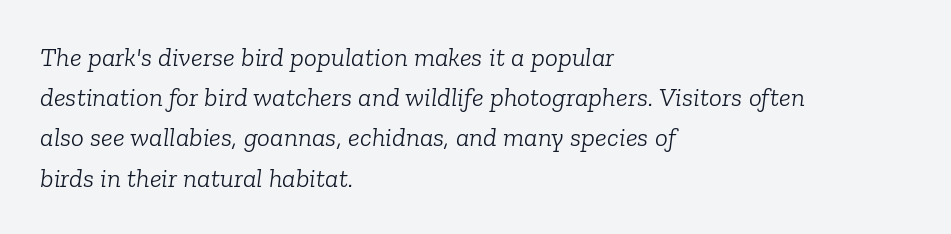
{"italic": "yes", "lean": "right", "slant_degrees": 6, "bold": "no", "underline": "no", "align": "left", "line_spacing": "normal", "line_spacing_ratio": 1.49, "letter_spacing": "normal", "letter_spacing_em": 0.0, "glyph_px": 27}
